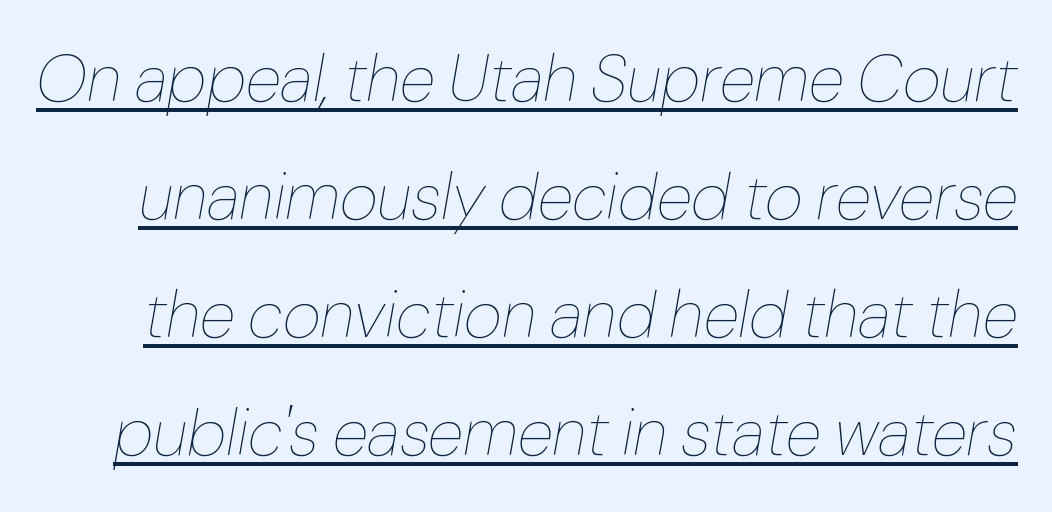
The image shows 66 px thin type, italic (leaning right); set line spacing 1.79x, normal letter spacing, underlined; low stroke contrast and a medium x-height.
